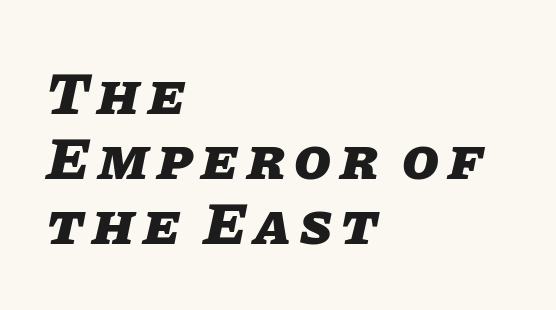
{"italic": "yes", "lean": "right", "slant_degrees": 11, "bold": "yes", "weight": "heavy", "width": "normal", "stroke_contrast": "low", "x_height": "large", "monospaced": "no", "underline": "no", "align": "left", "line_spacing": "tight", "line_spacing_ratio": 1.08, "glyph_px": 60}
